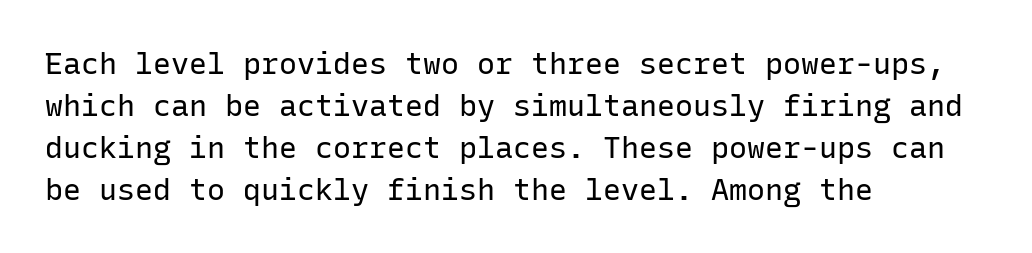
{"serif": "no", "italic": "no", "bold": "no", "weight": "regular", "width": "normal", "stroke_contrast": "low", "x_height": "medium", "monospaced": "yes", "underline": "no", "align": "left", "line_spacing": "normal", "line_spacing_ratio": 1.4, "letter_spacing": "normal", "letter_spacing_em": 0.0, "glyph_px": 30}
